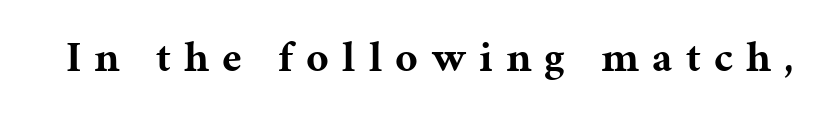
The image shows 43 px bold serif type, upright; set unusually wide letter spacing (+0.31 em), not underlined; medium stroke contrast and a medium x-height.
